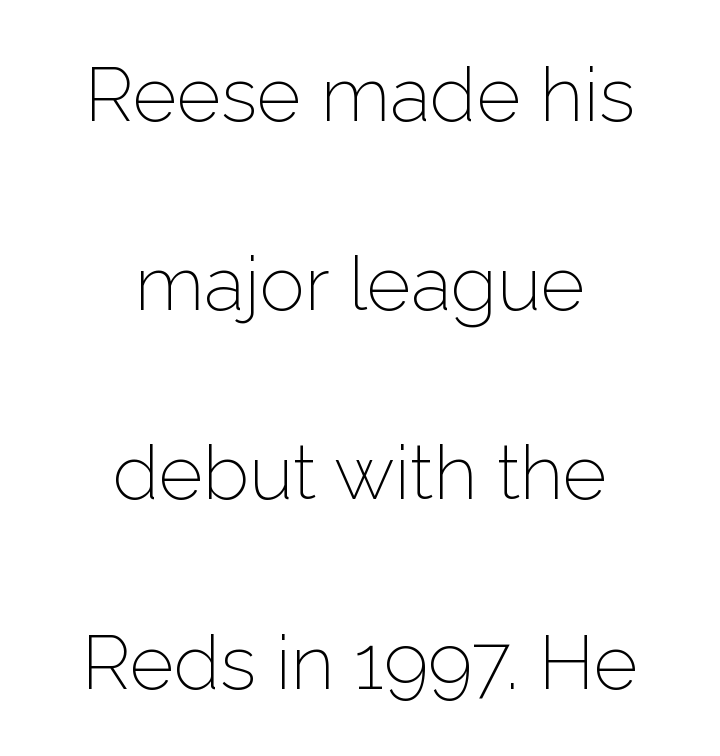
{"serif": "no", "italic": "no", "bold": "no", "weight": "light", "width": "normal", "stroke_contrast": "low", "x_height": "medium", "monospaced": "no", "underline": "no", "align": "center", "line_spacing": "loose", "line_spacing_ratio": 2.49, "letter_spacing": "normal", "letter_spacing_em": 0.0, "glyph_px": 76}
